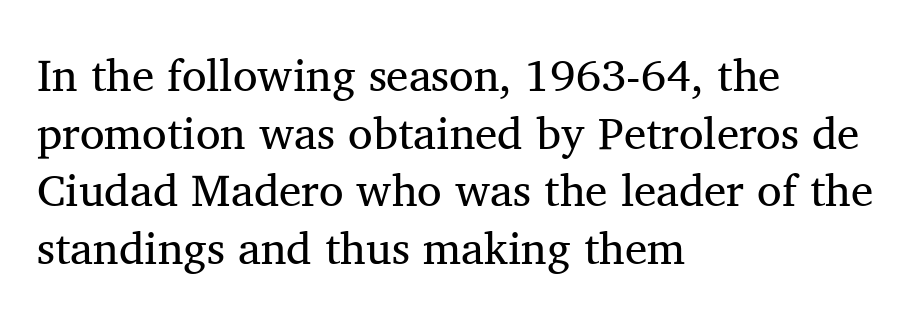
Nothing heavy about these letters — not bold at all. What kind of face is this? One with serifs. The letters advance in unequal steps, a hallmark of proportional type. Nobody drew a line under any word here.
